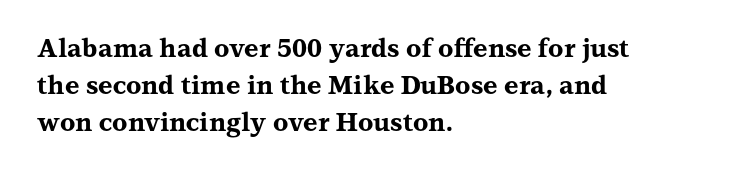
Italic: no, the glyphs are upright roman. Weight: bold. A typesetter would call this zero additional tracking. Does the copy run flush right? No — it runs flush left. In terms of leading, this rendering sits right in the middle. Quick note: underline off.
